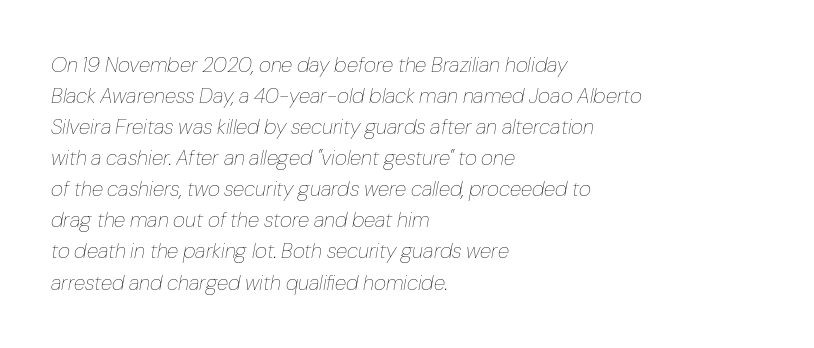
The image shows 21 px text type, italic (leaning right); set left-aligned, normal line spacing (1.48x), normal letter spacing, not underlined.
